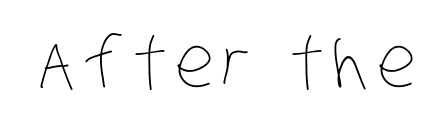
The image shows 70 px thin, condensed type; set not underlined; low stroke contrast and a large x-height.
